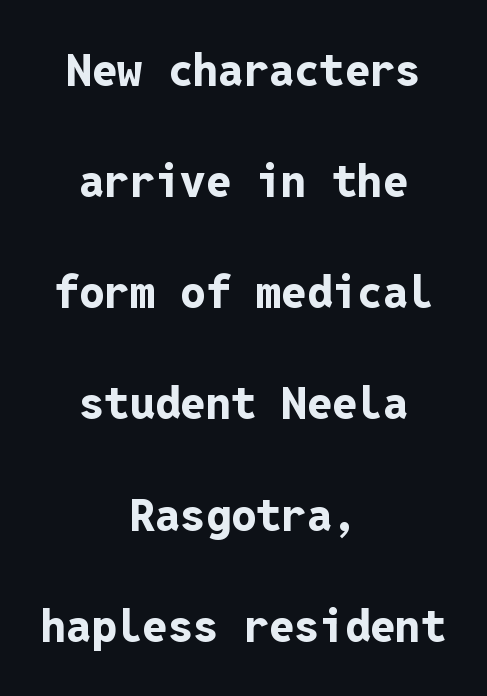
This is the regular roman posture of the typeface. Quick note: underline off. Standard letterfit; no display-style spreading of the glyphs. Thick stems and heavy bowls — unmistakably bold. Typeset on center — no edge is straight. This rendering employs a face without finishing strokes, i.e., a sans-serif.
